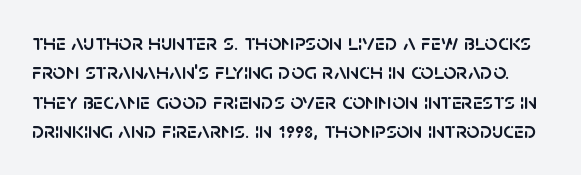
{"italic": "no", "underline": "no", "line_spacing": "normal", "line_spacing_ratio": 1.28, "letter_spacing": "normal", "letter_spacing_em": 0.0, "glyph_px": 23}
